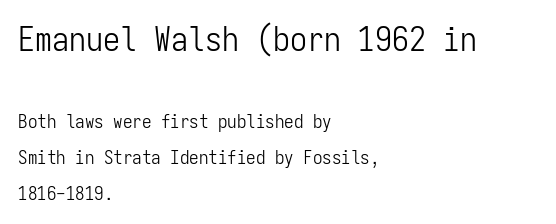
The image shows 34 px light, condensed sans-serif type, upright, monospaced; set left-aligned, line spacing 1.88x, normal letter spacing, not underlined; the first (top) block is 1.79x larger; low stroke contrast and a medium x-height.
